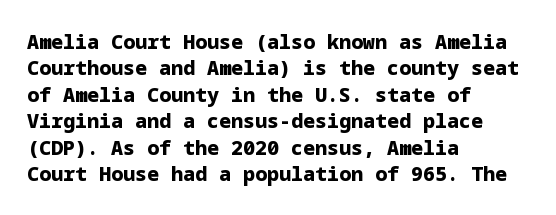
The image shows 20 px bold type, upright; set left-aligned, normal line spacing (1.32x), normal letter spacing, not underlined.
